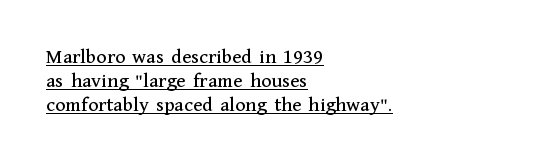
Notice how the stems are strictly vertical — no italics here. The words here are underlined. What stands out about the letter spacing? Nothing — it is the standard amount. The designer dialed line spacing down below the default.
